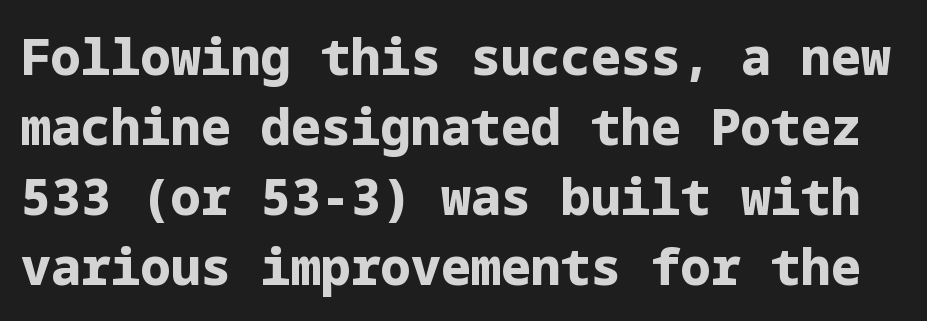
The horizontal fit of the characters is conventional and even. This rendering employs a face without finishing strokes, i.e., a sans-serif. The type sits square on the baseline with zero lean. Notice how thick the strokes are: this is what a full bold looks like. Vertical spacing — default.
